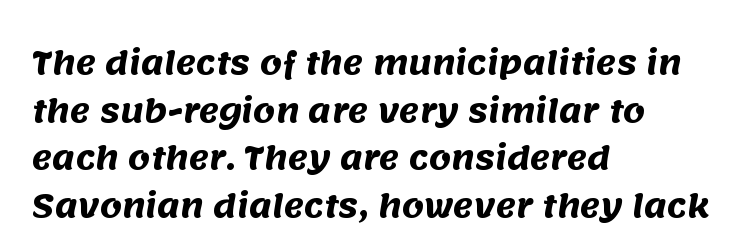
Plain, unruled lines of type. Standard letterfit; no display-style spreading of the glyphs. The leading is moderate, giving the passage an even texture. Weight check: bold — yes, fully. Unlike a traditional serif, this face leaves its strokes unadorned.
